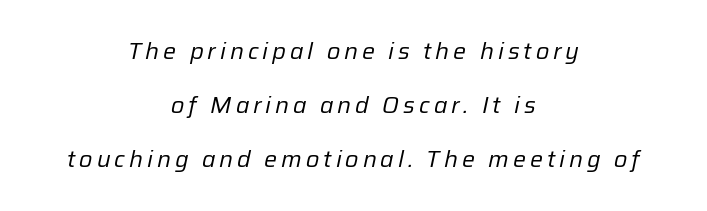
The image shows 23 px text type, italic (leaning right); set centered, loose line spacing (2.35x), not underlined.
